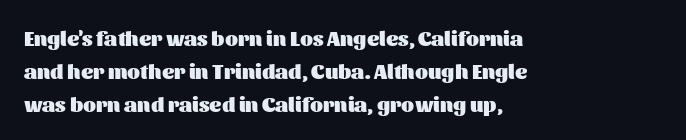
Weight check: bold — yes, fully. This rendering features lettering with no underline. This is the regular roman posture of the typeface. Is there much room between lines? A standard amount, neither cramped nor airy. No extra tracking has been applied to these lines. The rag falls on the right side of this text block.
